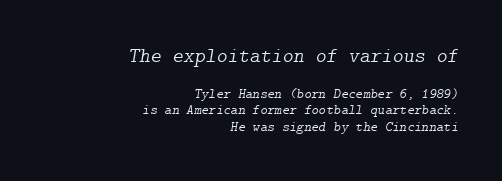
Q: Is the text bold? A: No.
Q: Is the text italic (slanted)? A: Yes, it leans right by about 9 degrees.
Q: Is the text underlined? A: No.
Q: How is the paragraph aligned? A: Right-aligned.
Q: Is the spacing between letters normal or unusually wide? A: Normal.
Q: Which block of text is set in a larger size, the first (top) or the second (bottom)? A: The first (top) one.
